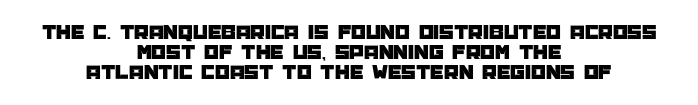
{"italic": "no", "underline": "no", "align": "center", "line_spacing": "tight", "line_spacing_ratio": 0.96, "letter_spacing": "normal", "letter_spacing_em": 0.0, "glyph_px": 21}
